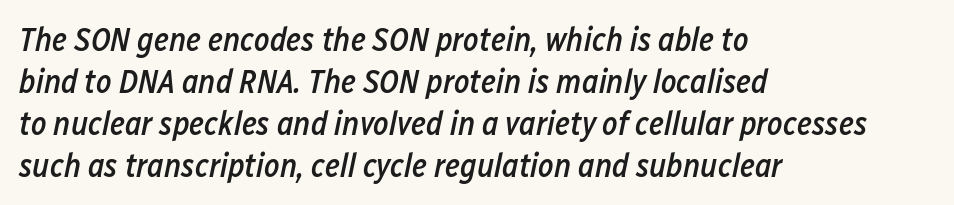
The image shows 33 px semibold, condensed type, italic (leaning right); set left-aligned, normal line spacing (1.27x), normal letter spacing, not underlined; low stroke contrast and a medium x-height.
